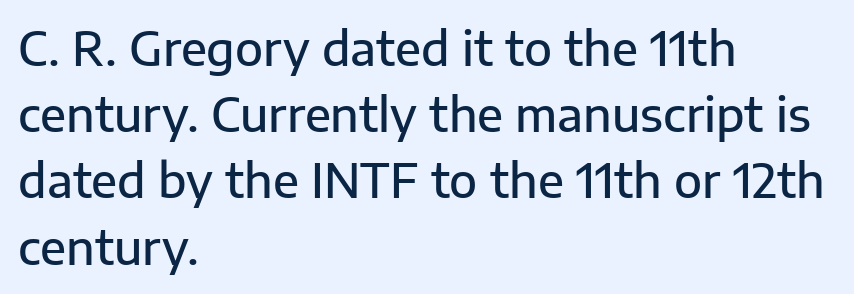
These lines are composed in type without serifs. Rule under the text: the space is simply empty. Does the lettering tilt? It doesn't — this is upright. Short and long lines alike share a common starting point at left. The line texture is even and compact thanks to regular tracking.
